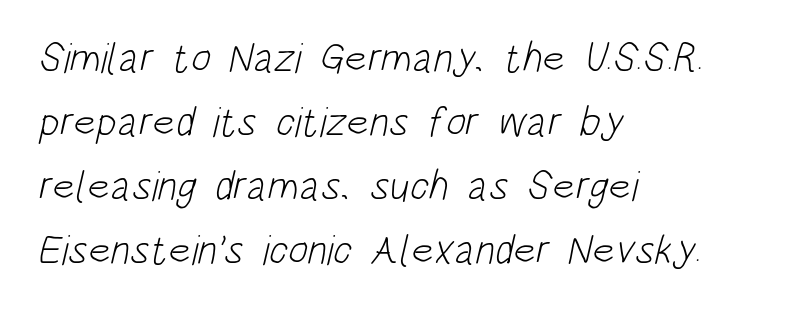
The image shows 42 px light, condensed sans-serif type; set left-aligned, normal line spacing (1.52x), normal letter spacing, not underlined; low stroke contrast and a large x-height.
